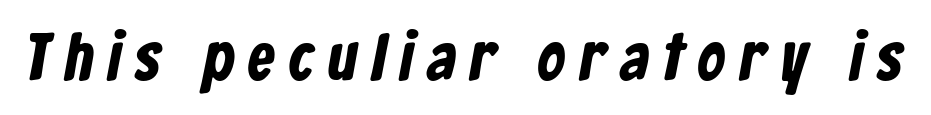
Q: Is the typeface a serif or a sans-serif typeface? A: Sans-serif.
Q: Is the text underlined? A: No.
Q: Is the spacing between letters normal or unusually wide? A: Unusually wide.
Q: Width (condensed, normal, or wide)? A: Condensed.
Q: Stroke contrast? A: Low.
Q: x-height? A: Medium.
Q: Monospaced? A: No.
